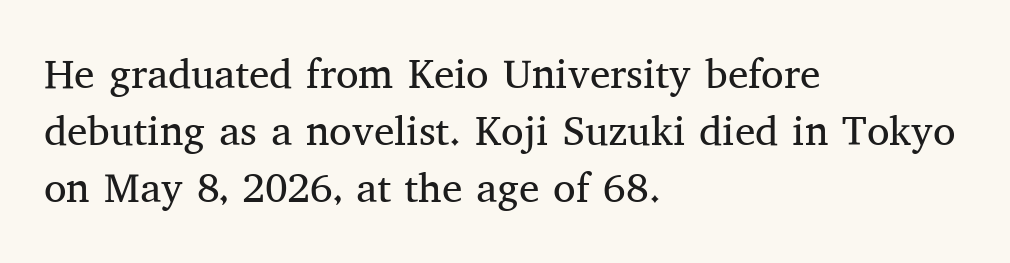
The image shows 41 px regular-weight serif type, upright; set left-aligned, normal line spacing (1.39x), normal letter spacing, not underlined; medium stroke contrast and a medium x-height.
